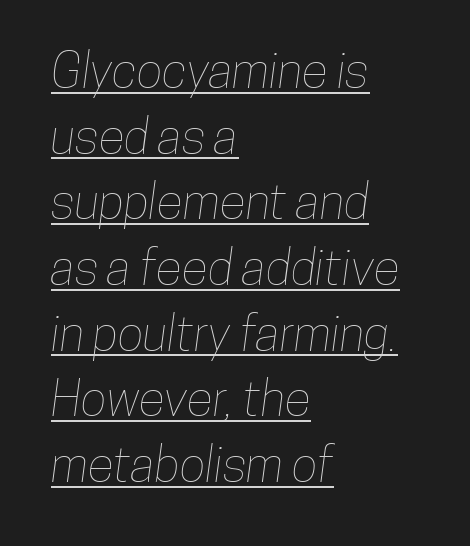
Q: Is the text underlined? A: Yes.
Q: How is the paragraph aligned? A: Left-aligned.
Q: Is the spacing between letters normal or unusually wide? A: Normal.
Q: Is the spacing between lines tight, normal or loose? A: Normal.
Q: Width (condensed, normal, or wide)? A: Condensed.
Q: Stroke contrast? A: Low.
Q: x-height? A: Medium.
Q: Monospaced? A: No.
